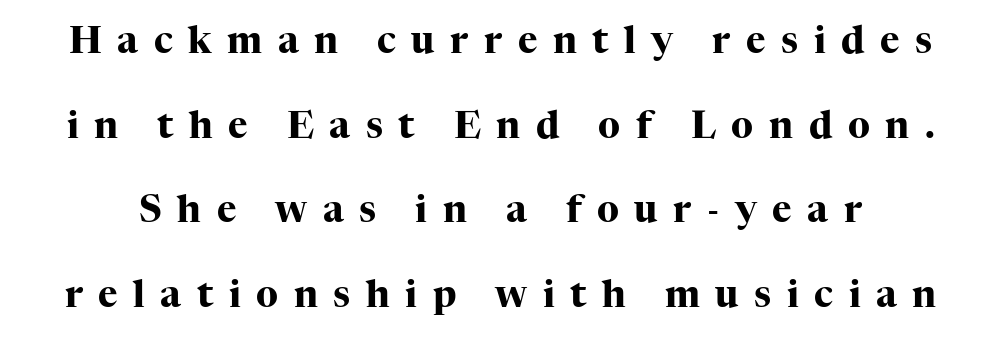
{"serif": "yes", "italic": "no", "bold": "yes", "weight": "heavy", "width": "normal", "stroke_contrast": "high", "x_height": "medium", "monospaced": "no", "underline": "no", "line_spacing": "loose", "line_spacing_ratio": 2.29, "letter_spacing": "wide", "letter_spacing_em": 0.42, "glyph_px": 37}
